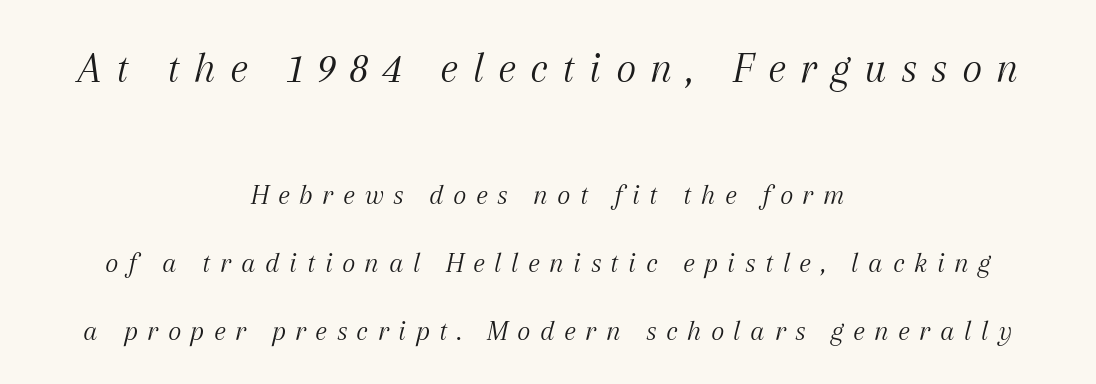
{"serif": "yes", "italic": "yes", "lean": "right", "slant_degrees": 12, "bold": "no", "weight": "light", "width": "normal", "stroke_contrast": "medium", "x_height": "medium", "monospaced": "no", "underline": "no", "align": "center", "line_spacing": "loose", "line_spacing_ratio": 2.34, "letter_spacing": "wide", "letter_spacing_em": 0.31, "larger_block": "first", "size_ratio": 1.52, "glyph_px": 44}
